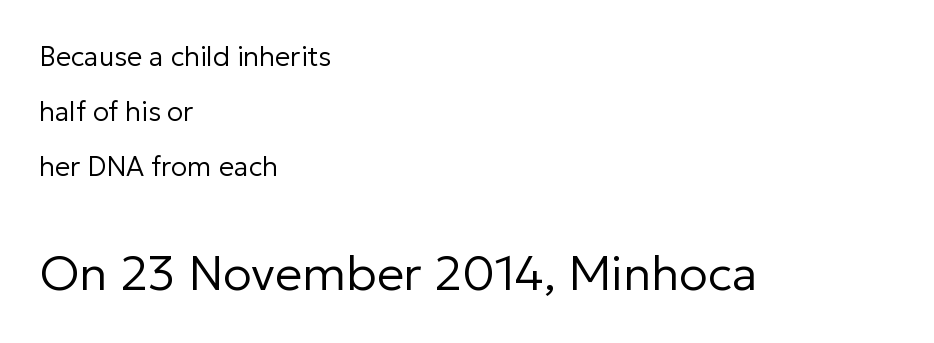
{"serif": "no", "italic": "no", "bold": "no", "weight": "regular", "width": "normal", "stroke_contrast": "low", "x_height": "medium", "monospaced": "no", "underline": "no", "align": "left", "line_spacing": "loose", "line_spacing_ratio": 2.04, "letter_spacing": "normal", "letter_spacing_em": 0.0, "larger_block": "second", "size_ratio": 1.78, "glyph_px": 48}
